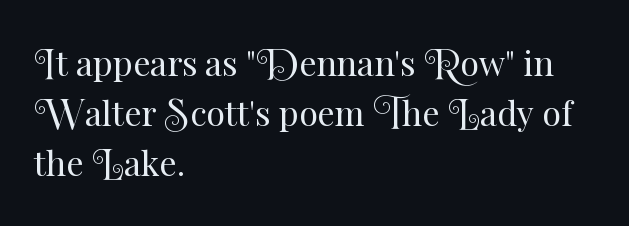
Q: Is the text bold? A: No.
Q: Is the text italic (slanted)? A: No, it is upright.
Q: Is the text underlined? A: No.
Q: How is the paragraph aligned? A: Left-aligned.
Q: Is the spacing between letters normal or unusually wide? A: Normal.
Q: Is the spacing between lines tight, normal or loose? A: Normal.
Q: Width (condensed, normal, or wide)? A: Normal.
Q: Stroke contrast? A: Medium.
Q: x-height? A: Small.
Q: Monospaced? A: No.
